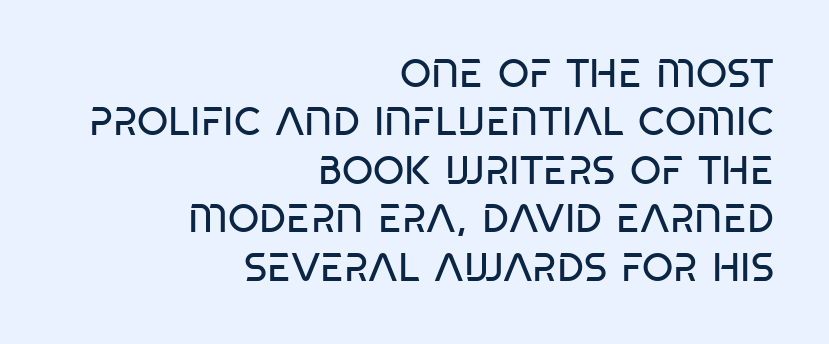
The image shows 40 px regular-weight, condensed sans-serif type, upright; set right-aligned, line spacing 1.21x, normal letter spacing, not underlined; low stroke contrast and a large x-height.
